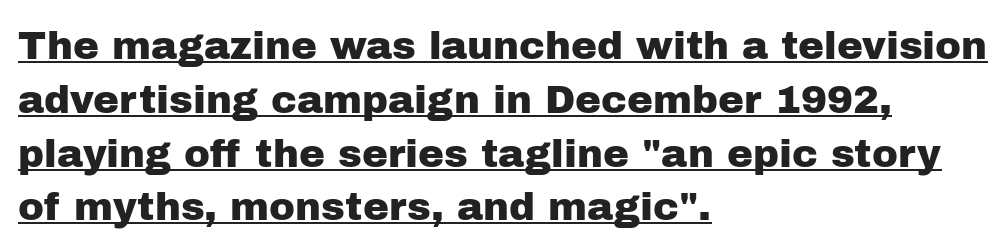
The image shows 39 px sans-serif type, upright; set left-aligned, normal line spacing (1.38x), normal letter spacing, underlined; low stroke contrast and a medium x-height.
